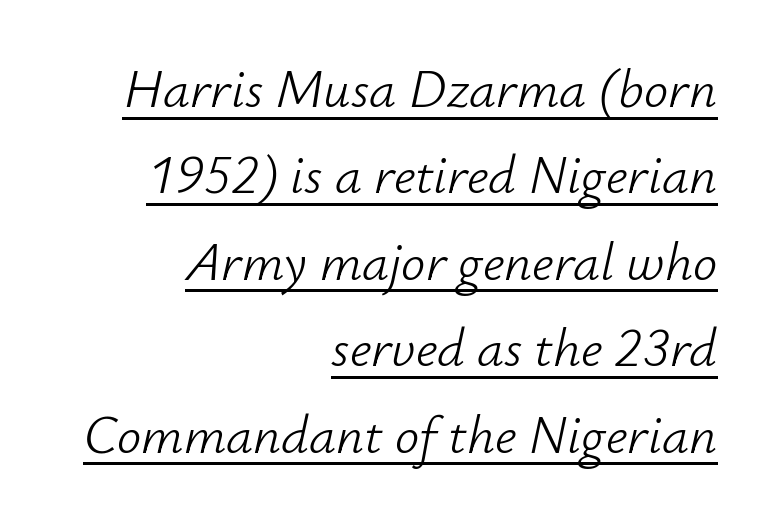
The image shows 54 px light type, italic (leaning right); set right-aligned, normal line spacing (1.6x), normal letter spacing, underlined; low stroke contrast and a small x-height.
